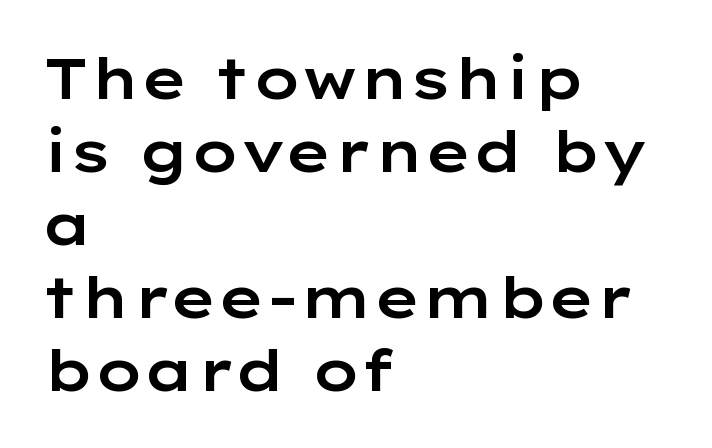
Regular leading. Does the copy run flush right? No — it runs flush left. Character widths vary here, with narrow letters taking less room than wide ones. Here the glyphs are tracked normally, forming tight word shapes.
